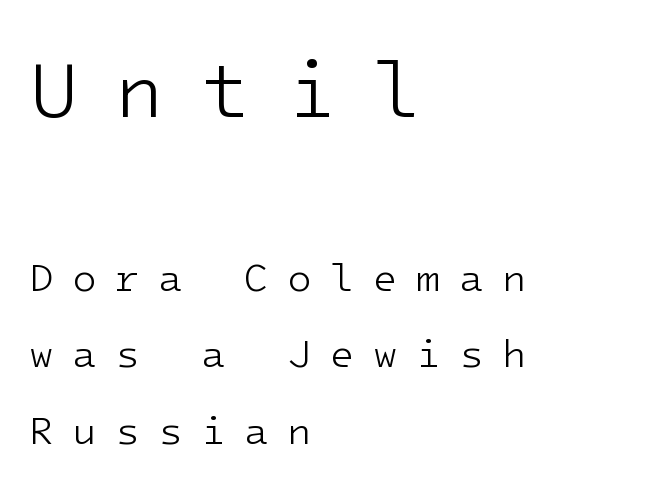
The image shows 80 px light sans-serif type, upright, monospaced; set left-aligned, loose line spacing (1.92x), unusually wide letter spacing (+0.46 em), not underlined; the first (top) block is 2.0x larger; low stroke contrast and a medium x-height.
